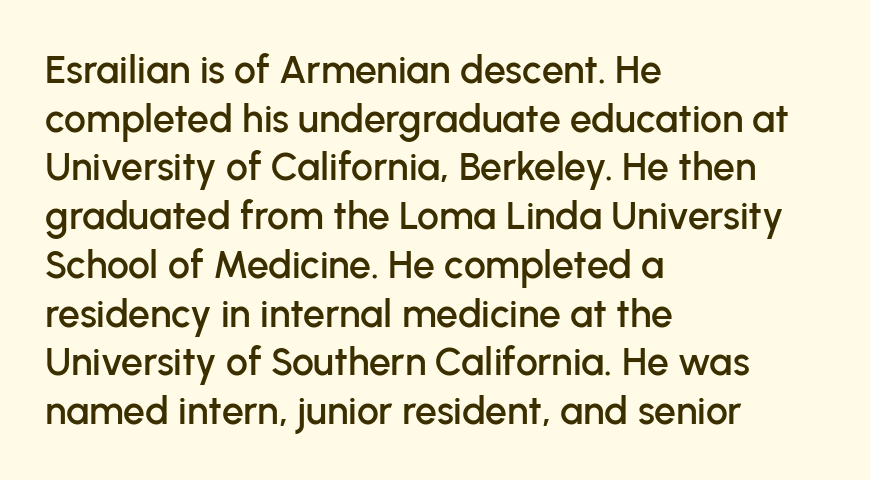
A student would call this left alignment; a typographer would say flush left, rag right. This is roman type, the default non-slanted kind. Rule under the text: the space is simply empty. This sample keeps an unexceptional amount of space between lines. The line texture is even and compact thanks to regular tracking. Note the varied advance widths — an 'i' is clearly narrower than an 'm'.
